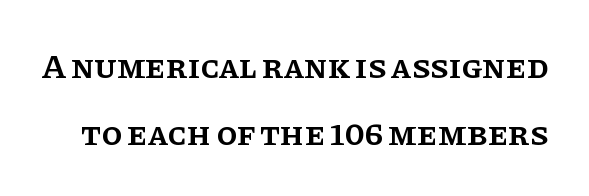
Q: Is the text bold? A: Semi-bold.
Q: Is the text italic (slanted)? A: No, it is upright.
Q: Is the typeface a serif or a sans-serif typeface? A: Serif.
Q: Is the text underlined? A: No.
Q: Is the spacing between letters normal or unusually wide? A: Normal.
Q: Is the spacing between lines tight, normal or loose? A: Loose.
Q: Width (condensed, normal, or wide)? A: Normal.
Q: Stroke contrast? A: Low.
Q: x-height? A: Large.
Q: Monospaced? A: No.
